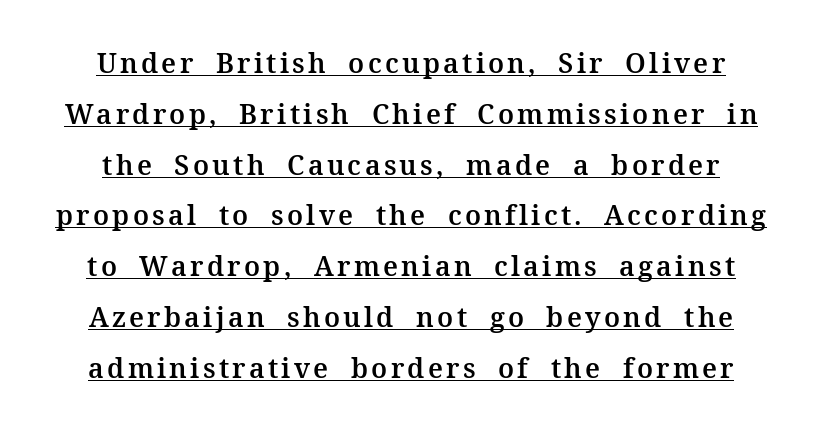
Q: Is the text italic (slanted)? A: No, it is upright.
Q: Is the text underlined? A: Yes.
Q: How is the paragraph aligned? A: Centered.
